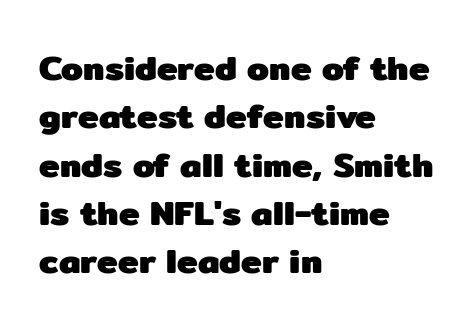
{"serif": "no", "italic": "no", "bold": "yes", "weight": "heavy", "width": "normal", "stroke_contrast": "low", "x_height": "medium", "monospaced": "no", "underline": "no", "align": "left", "line_spacing": "normal", "line_spacing_ratio": 1.38, "letter_spacing": "normal", "letter_spacing_em": 0.0, "glyph_px": 35}
